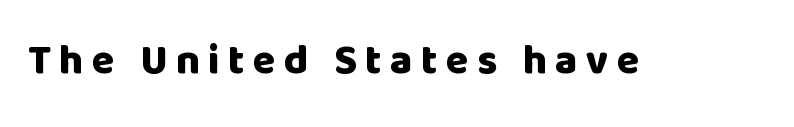
{"serif": "no", "italic": "no", "bold": "yes", "weight": "heavy", "width": "normal", "stroke_contrast": "low", "x_height": "large", "monospaced": "no", "underline": "no", "letter_spacing": "wide", "letter_spacing_em": 0.21, "glyph_px": 41}
